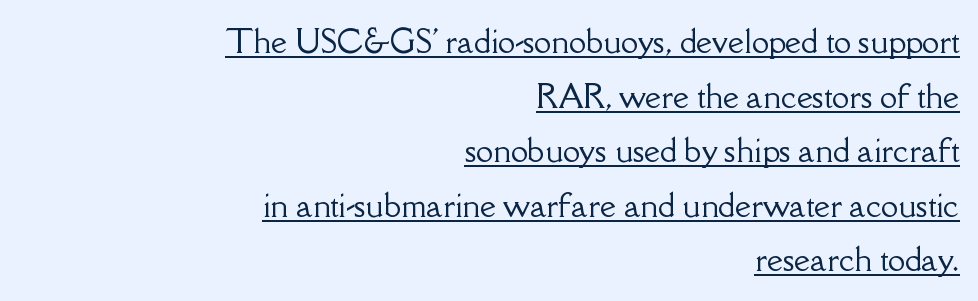
Q: Is the text italic (slanted)? A: No, it is upright.
Q: Is the typeface a serif or a sans-serif typeface? A: Serif.
Q: Is the text underlined? A: Yes.
Q: How is the paragraph aligned? A: Right-aligned.
Q: Is the spacing between letters normal or unusually wide? A: Normal.
Q: Width (condensed, normal, or wide)? A: Normal.
Q: Stroke contrast? A: Low.
Q: x-height? A: Small.
Q: Monospaced? A: No.
